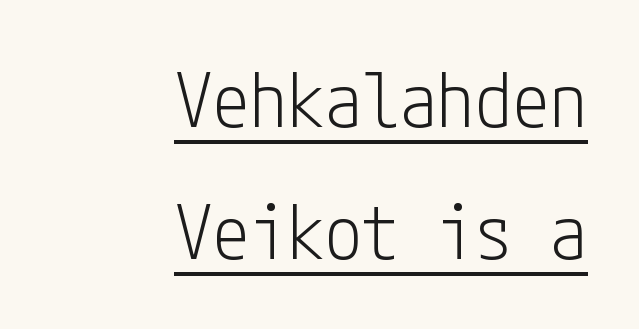
Caption: standard tracking, unaltered. To sum up the face: it is a sans, with no serifs. Style check: upright. A continuous stroke trails under the words, as in a hyperlink. Which margin do the lines hug? The right one — the left edge is uneven.
